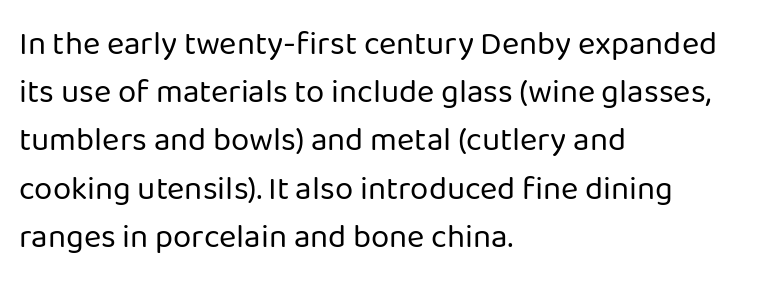
Q: Is the text bold? A: No.
Q: Is the text italic (slanted)? A: No, it is upright.
Q: Is the typeface a serif or a sans-serif typeface? A: Sans-serif.
Q: Is the text underlined? A: No.
Q: How is the paragraph aligned? A: Left-aligned.
Q: Is the spacing between letters normal or unusually wide? A: Normal.
Q: Is the spacing between lines tight, normal or loose? A: Normal.
Q: Width (condensed, normal, or wide)? A: Normal.
Q: Stroke contrast? A: Low.
Q: x-height? A: Medium.
Q: Monospaced? A: No.
